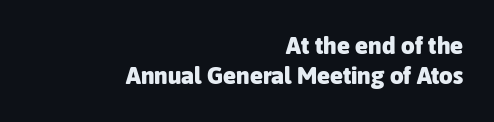
{"italic": "no", "bold": "yes", "underline": "no", "align": "right", "line_spacing": "normal", "line_spacing_ratio": 1.27, "letter_spacing": "normal", "letter_spacing_em": 0.0, "glyph_px": 24}
